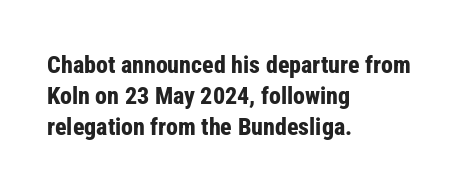
Q: Is the text bold? A: Yes.
Q: Is the text italic (slanted)? A: No, it is upright.
Q: Is the text underlined? A: No.
Q: How is the paragraph aligned? A: Left-aligned.
Q: Is the spacing between letters normal or unusually wide? A: Normal.
Q: Is the spacing between lines tight, normal or loose? A: Normal.
